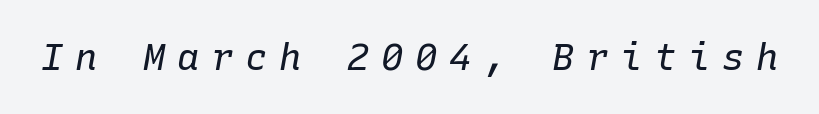
{"italic": "yes", "lean": "right", "slant_degrees": 10, "bold": "no", "weight": "regular", "width": "normal", "stroke_contrast": "low", "x_height": "medium", "monospaced": "yes", "underline": "no", "letter_spacing": "wide", "letter_spacing_em": 0.32, "glyph_px": 37}
